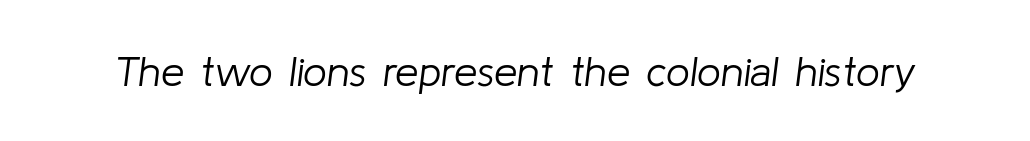
The image shows 42 px light type, italic (leaning right); set normal letter spacing, not underlined; low stroke contrast and a medium x-height.
